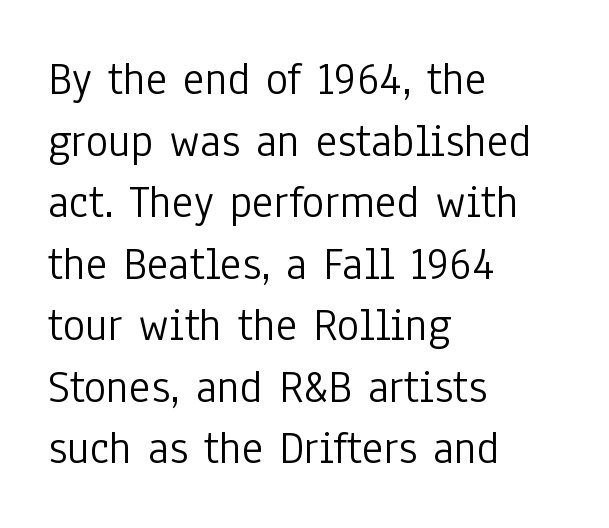
Bold? No — there's no thickening of the strokes. Words float on clear page, feet unadorned. This is sans-serif lettering, the kind often seen on screens and signage. The face used here is proportionally spaced, like ordinary book or web type.
